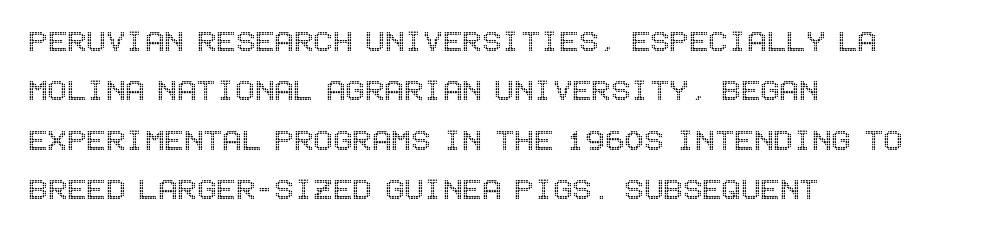
The image shows 36 px condensed type, upright; set left-aligned, normal line spacing (1.37x), normal letter spacing, not underlined; a large x-height.
